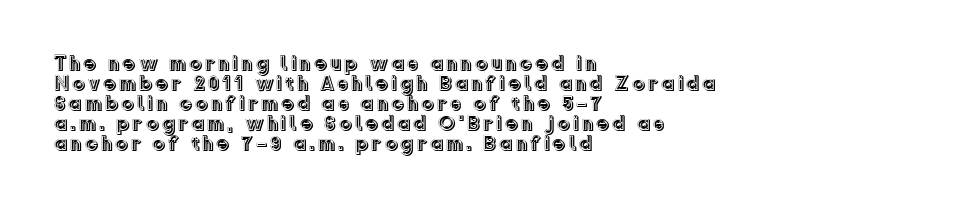
Q: Is the text italic (slanted)? A: No, it is upright.
Q: Is the text underlined? A: No.
Q: How is the paragraph aligned? A: Left-aligned.
Q: Is the spacing between lines tight, normal or loose? A: Tight.
